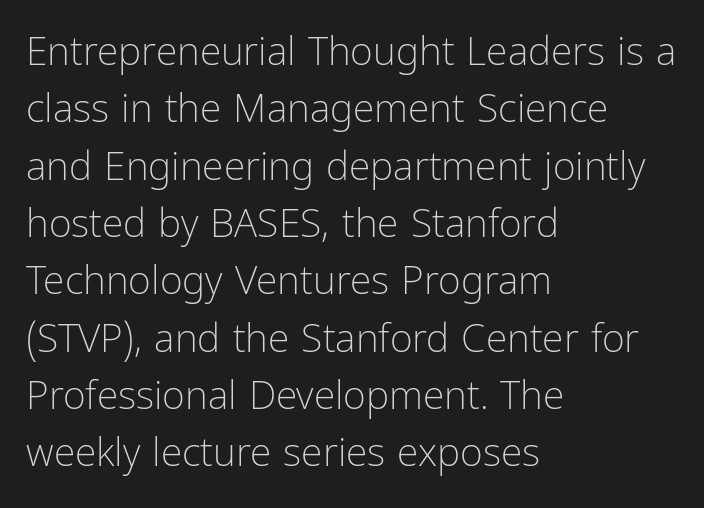
{"serif": "no", "italic": "no", "bold": "no", "weight": "light", "width": "condensed", "stroke_contrast": "low", "x_height": "medium", "monospaced": "no", "underline": "no", "align": "left", "line_spacing": "normal", "line_spacing_ratio": 1.47, "letter_spacing": "normal", "letter_spacing_em": 0.0, "glyph_px": 39}
